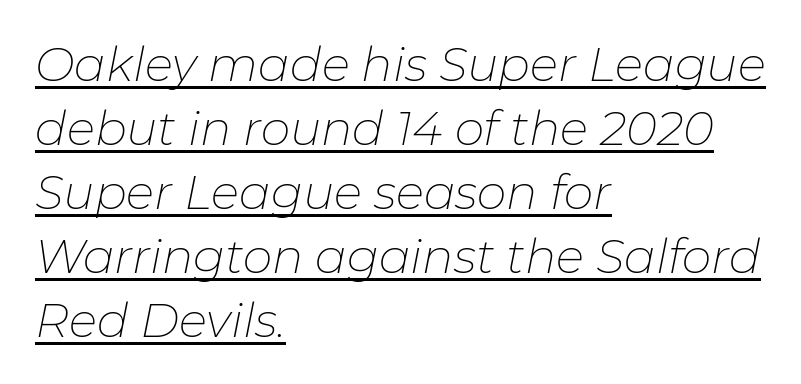
Q: Is the text bold? A: No.
Q: Is the text italic (slanted)? A: Yes, it leans right by about 11 degrees.
Q: Is the text underlined? A: Yes.
Q: How is the paragraph aligned? A: Left-aligned.
Q: Is the spacing between letters normal or unusually wide? A: Normal.
Q: Is the spacing between lines tight, normal or loose? A: Normal.
Q: Width (condensed, normal, or wide)? A: Normal.
Q: Stroke contrast? A: Low.
Q: x-height? A: Medium.
Q: Monospaced? A: No.
